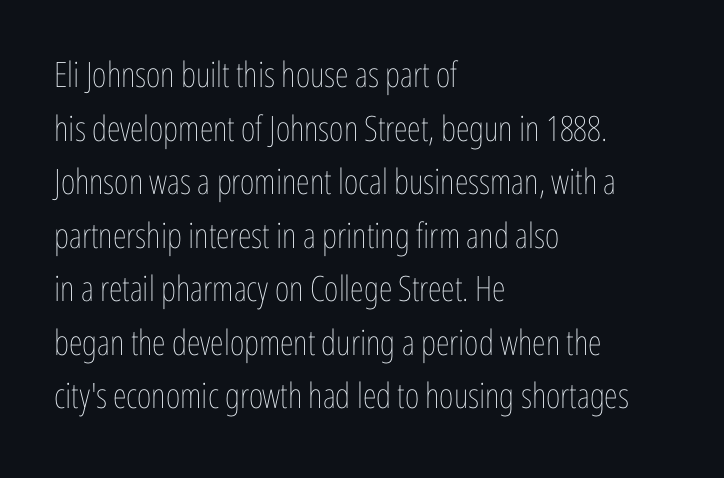
All the whitespace from short lines collects on the right. A typesetter would call this zero additional tracking. Type without underlining. These lines were composed using upright roman letters.
